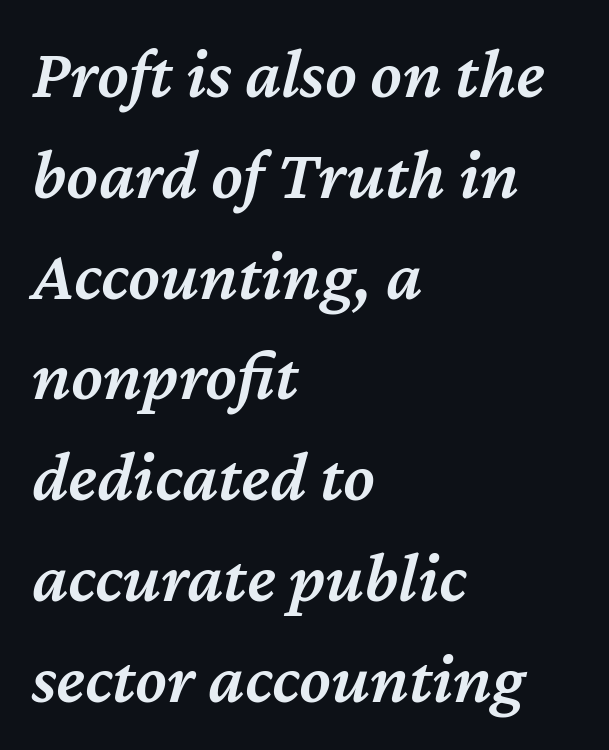
The specimen reads as italic at a glance. The face used here is rendered with its standard letterfit. The gap between lines stays unmarked. Alignment: flush left.
